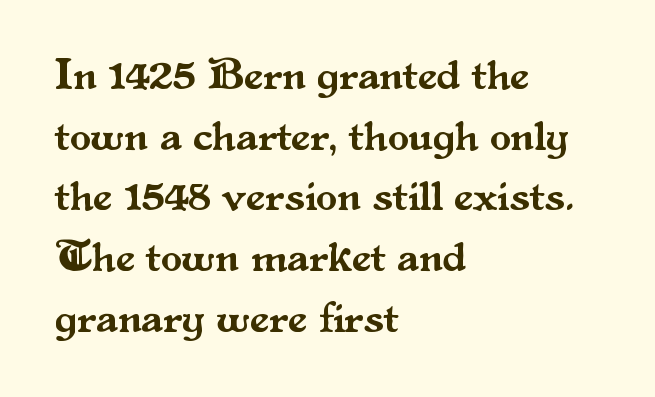
{"serif": "yes", "italic": "no", "width": "normal", "stroke_contrast": "medium", "x_height": "small", "monospaced": "no", "underline": "no", "align": "left", "line_spacing": "normal", "line_spacing_ratio": 1.41, "letter_spacing": "normal", "letter_spacing_em": 0.0, "glyph_px": 43}
